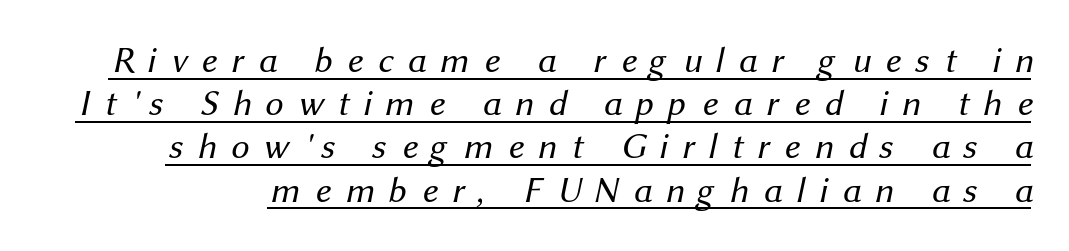
{"serif": "no", "bold": "no", "weight": "regular", "width": "normal", "stroke_contrast": "medium", "x_height": "medium", "monospaced": "no", "underline": "yes", "line_spacing_ratio": 1.2, "letter_spacing": "wide", "letter_spacing_em": 0.38, "glyph_px": 36}
